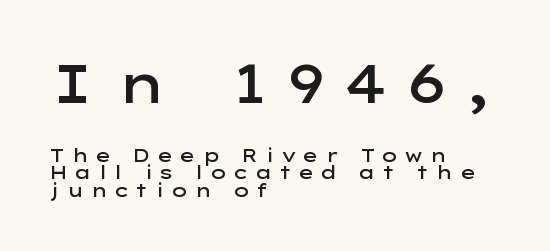
{"serif": "no", "italic": "no", "bold": "semi", "weight": "semibold", "width": "wide", "stroke_contrast": "low", "x_height": "medium", "monospaced": "no", "underline": "no", "align": "left", "line_spacing": "tight", "line_spacing_ratio": 0.96, "letter_spacing": "wide", "letter_spacing_em": 0.32, "larger_block": "first", "size_ratio": 3.0, "glyph_px": 54}
